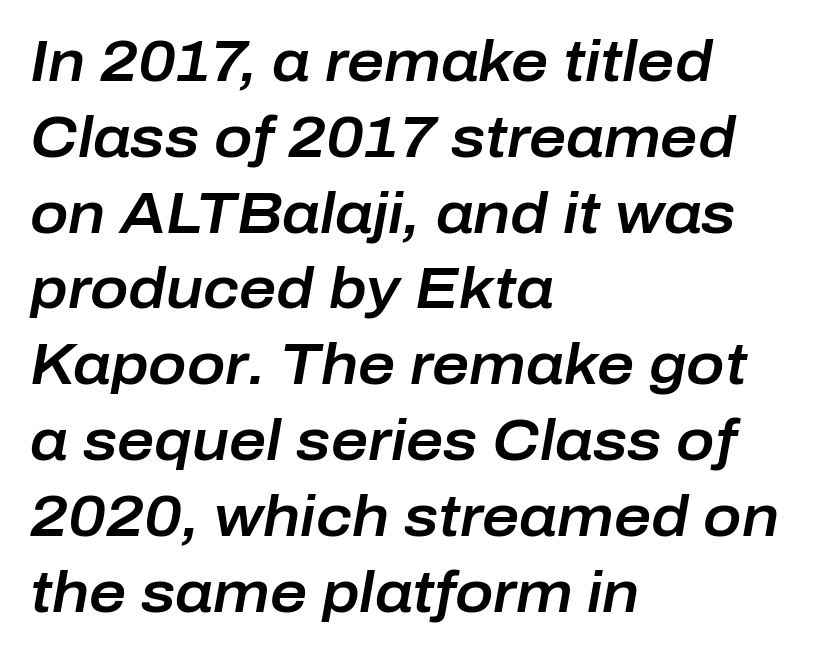
Here the designer chose a conventional face with non-uniform glyph widths. Quick note: interline space is typical. The space beneath each line is pristine and unruled. The ragged edge is on the right, which tells us the setting is flush left. Style check: oblique. Inter-character spacing is left at the font's built-in metrics.
